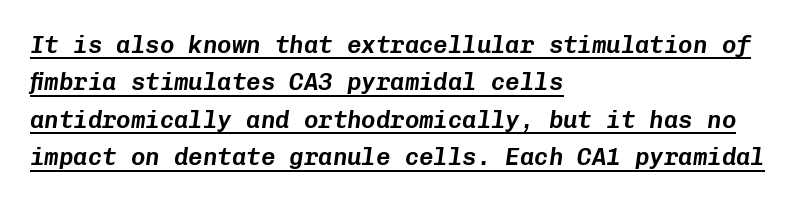
{"italic": "yes", "lean": "right", "slant_degrees": 8, "underline": "yes", "align": "left", "line_spacing": "normal", "line_spacing_ratio": 1.56, "letter_spacing": "normal", "letter_spacing_em": 0.0, "glyph_px": 24}
